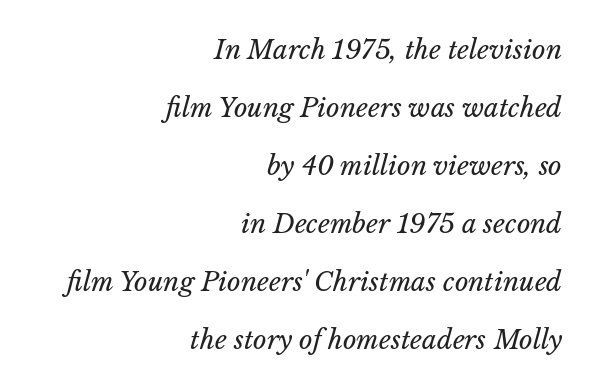
Casual observation: everything's shoved over to the right. A typesetter would call this zero additional tracking. These lines stand farther apart than default settings would place them. In terms of posture, this sample is oblique. Underline: absent.
